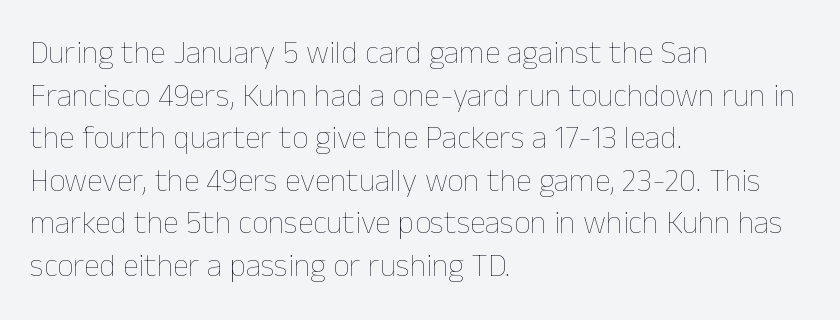
Is the block centered? No — it sits flush against the left margin. The specimen omits any rule beneath the text block's lines. Vertical stems look standard width or narrower in stroke. This is roman type, the default non-slanted kind. No extra tracking has been applied to these lines.
